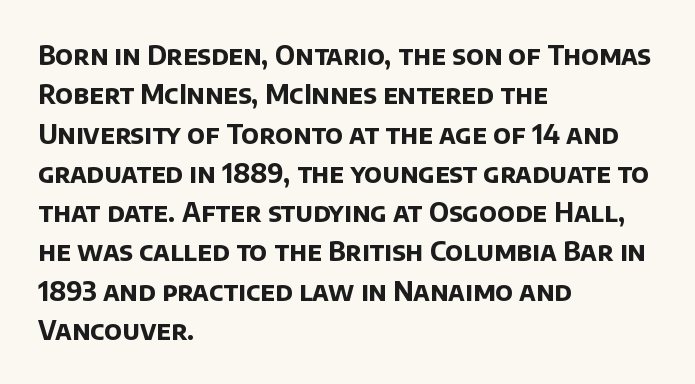
{"bold": "yes", "underline": "no", "align": "left", "line_spacing": "normal", "line_spacing_ratio": 1.51, "letter_spacing": "normal", "letter_spacing_em": 0.0, "glyph_px": 26}
